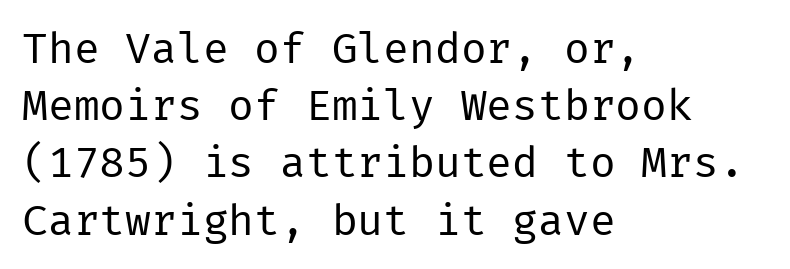
{"serif": "no", "italic": "no", "bold": "no", "weight": "regular", "width": "normal", "stroke_contrast": "low", "x_height": "medium", "underline": "no", "align": "left", "line_spacing": "normal", "line_spacing_ratio": 1.33, "letter_spacing": "normal", "letter_spacing_em": 0.0, "glyph_px": 43}
